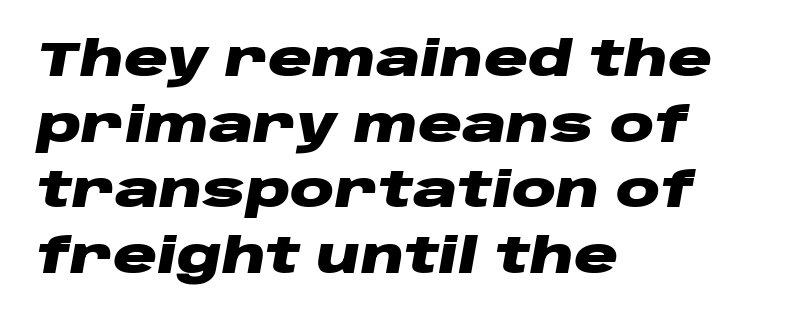
Alignment: flush left. An italicized treatment has been applied to the whole sample. The passage shown is typed in a proportional face where columns would drift. Descenders hang freely into open space. The typesetting leans heavy: a genuine bold. A normal amount of white space separates one row of letters from the next.
